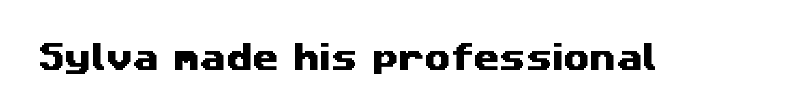
Q: Is the typeface a serif or a sans-serif typeface? A: Sans-serif.
Q: Is the text underlined? A: No.
Q: Is the spacing between letters normal or unusually wide? A: Normal.
Q: Width (condensed, normal, or wide)? A: Wide.
Q: Stroke contrast? A: Medium.
Q: x-height? A: Medium.
Q: Monospaced? A: No.
